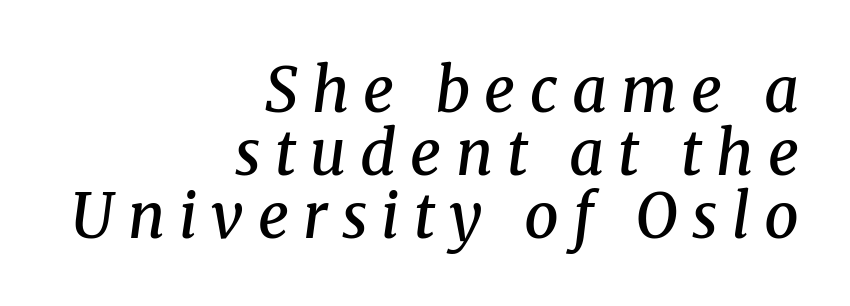
These lines are rendered in a variable-pitch font. Each line ends at the same right margin while the left side varies. This is serif lettering, the kind often seen in printed books. How are the letters spaced? Widely, with obvious added tracking. Each row of text sits above clean, open space.
